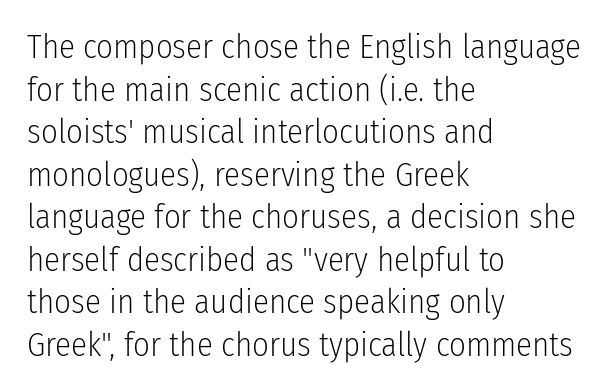
Spacing between characters is what you'd get straight out of the box. Serif or sans? Sans — the stroke terminals are bare. Is there any slant? The stems are plumb. Horizontally, the lines are justified to the leading edge only.
